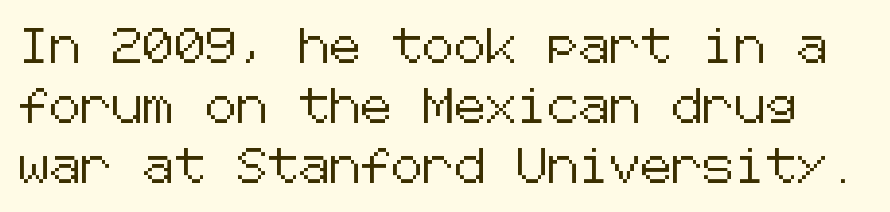
{"serif": "no", "italic": "no", "width": "normal", "stroke_contrast": "low", "x_height": "medium", "underline": "no", "line_spacing_ratio": 1.72, "letter_spacing": "normal", "letter_spacing_em": 0.0, "glyph_px": 35}
